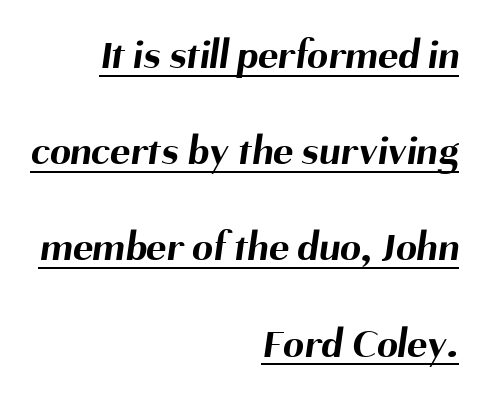
The image shows 42 px bold sans-serif type; set right-aligned, loose line spacing (2.29x), normal letter spacing, underlined; medium stroke contrast and a medium x-height.
